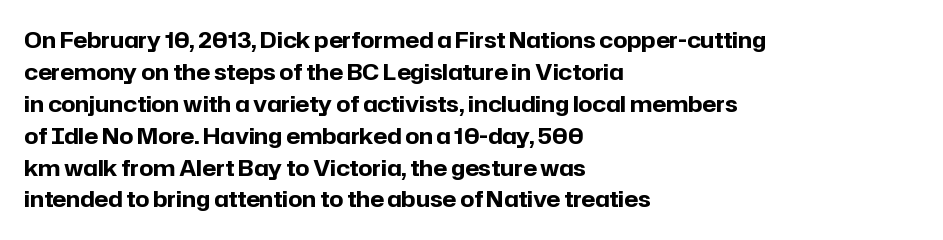
Students, observe: this is what conventionally led text looks like. Ascenders rise straight up at ninety degrees. Pretty heavy lettering here — definitely bold. The words here are not underlined.
